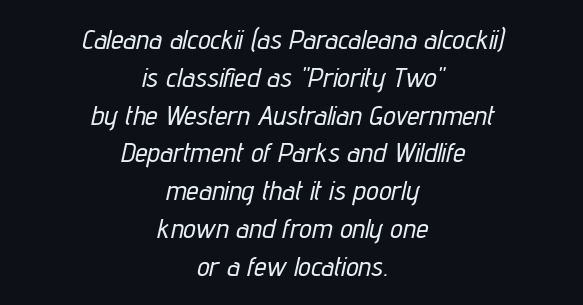
The image shows 28 px condensed type, italic (leaning right); set centered, normal line spacing (1.35x), normal letter spacing, not underlined; low stroke contrast and a medium x-height.
